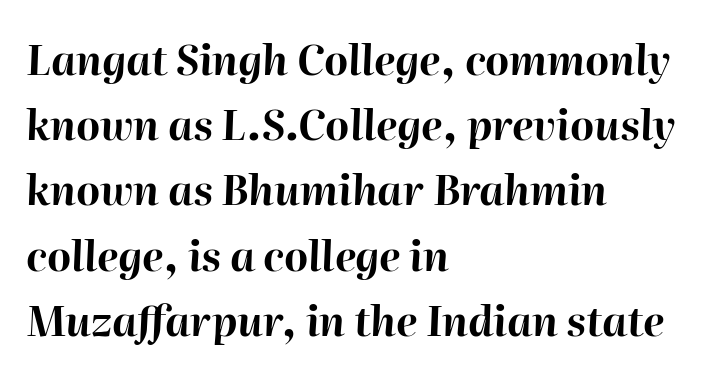
Spacing between characters is what you'd get straight out of the box. Plenty of ink on the page — the face is bold. Students, observe: this is what conventionally led text looks like. The letters are slanted; this is an italic face. Reading down the block, your eye returns to a fixed left position each line.
